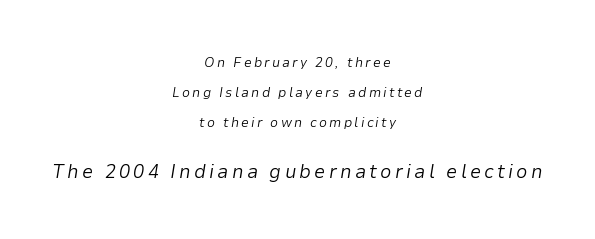
Compared with a typical body face, this is equally light or lighter still. Notice how the stems are inclined rather than vertical — that's the hallmark of italics. Nobody drew a line under any word here. Small over large — that's the arrangement of the two blocks here.
